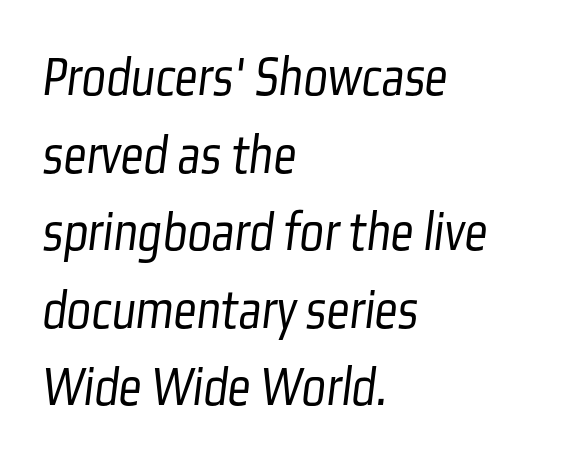
Q: Is the text bold? A: No.
Q: Is the typeface a serif or a sans-serif typeface? A: Sans-serif.
Q: Is the text underlined? A: No.
Q: How is the paragraph aligned? A: Left-aligned.
Q: Is the spacing between letters normal or unusually wide? A: Normal.
Q: Is the spacing between lines tight, normal or loose? A: Normal.
Q: Width (condensed, normal, or wide)? A: Condensed.
Q: Stroke contrast? A: Low.
Q: x-height? A: Medium.
Q: Monospaced? A: No.
